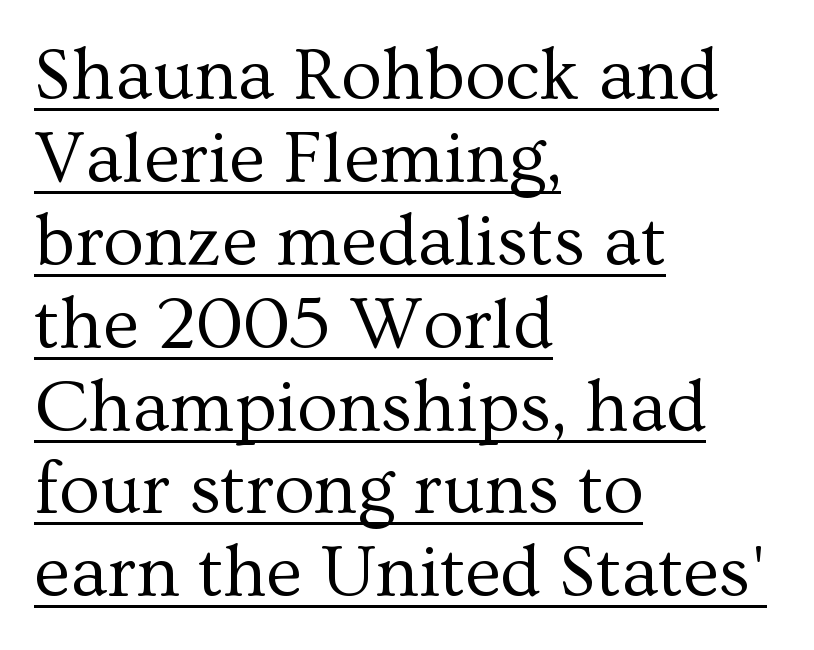
Q: Is the text bold? A: No.
Q: Is the text italic (slanted)? A: No, it is upright.
Q: Is the typeface a serif or a sans-serif typeface? A: Serif.
Q: Is the text underlined? A: Yes.
Q: How is the paragraph aligned? A: Left-aligned.
Q: Is the spacing between letters normal or unusually wide? A: Normal.
Q: Is the spacing between lines tight, normal or loose? A: Tight.
Q: Width (condensed, normal, or wide)? A: Normal.
Q: Stroke contrast? A: Medium.
Q: x-height? A: Medium.
Q: Monospaced? A: No.
